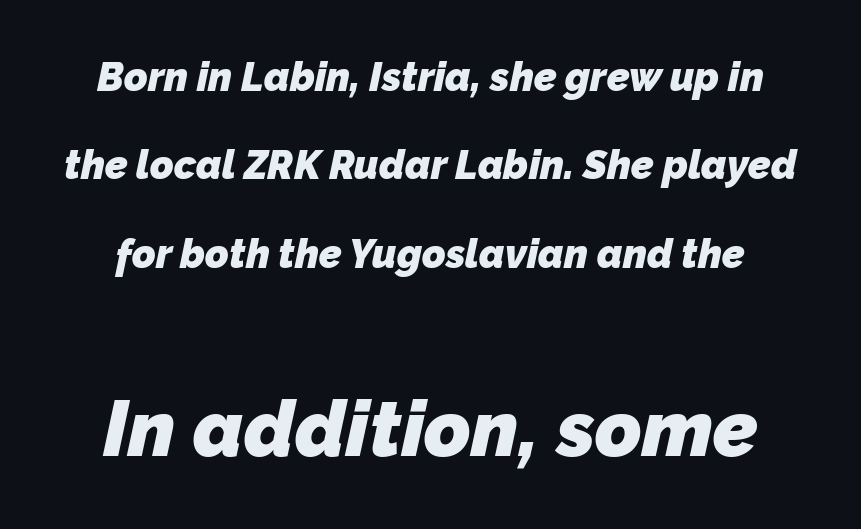
Letter spacing: default. Strokes here are thick enough to call this a true bold. A typesetter would call this proportional, since set widths differ per character. The lines are spread far apart with generous leading.
